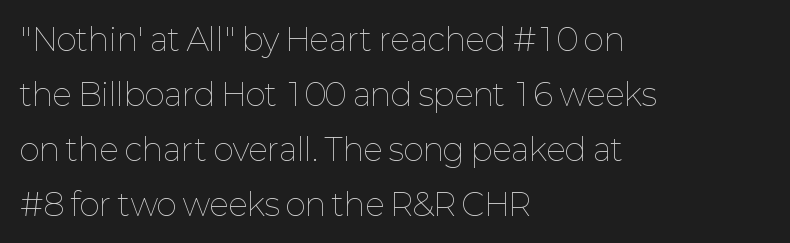
{"italic": "no", "bold": "no", "weight": "thin", "width": "normal", "stroke_contrast": "low", "x_height": "medium", "monospaced": "no", "underline": "no", "align": "left", "line_spacing_ratio": 1.77, "letter_spacing": "normal", "letter_spacing_em": 0.0, "glyph_px": 31}
